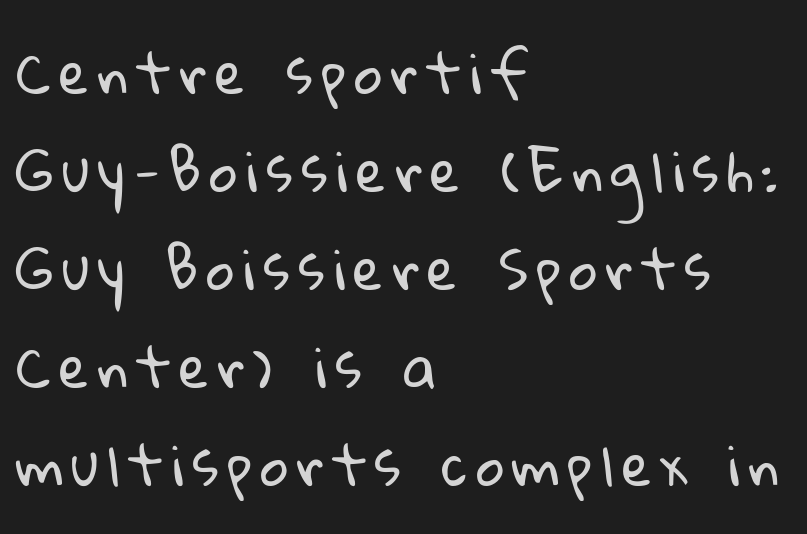
The image shows 55 px regular-weight sans-serif type; set left-aligned, line spacing 1.78x, not underlined; low stroke contrast and a medium x-height.
